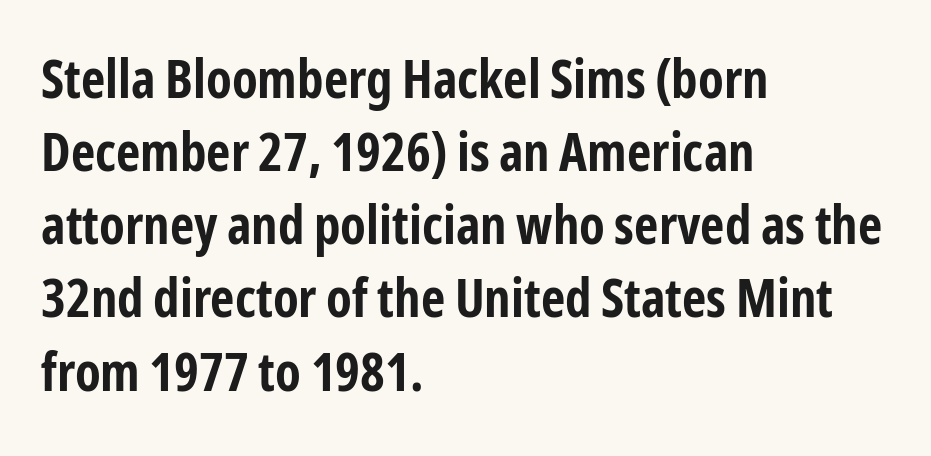
{"serif": "no", "italic": "no", "bold": "yes", "weight": "bold", "width": "condensed", "stroke_contrast": "low", "x_height": "medium", "monospaced": "no", "underline": "no", "align": "left", "line_spacing": "normal", "line_spacing_ratio": 1.38, "letter_spacing": "normal", "letter_spacing_em": 0.0, "glyph_px": 53}
